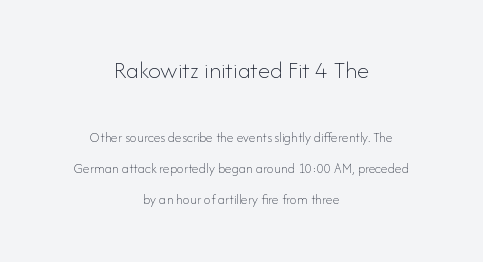
Q: Is the text bold? A: No.
Q: Is the text italic (slanted)? A: No, it is upright.
Q: Is the text underlined? A: No.
Q: How is the paragraph aligned? A: Centered.
Q: Is the spacing between letters normal or unusually wide? A: Normal.
Q: Is the spacing between lines tight, normal or loose? A: Loose.
Q: Which block of text is set in a larger size, the first (top) or the second (bottom)? A: The first (top) one.
